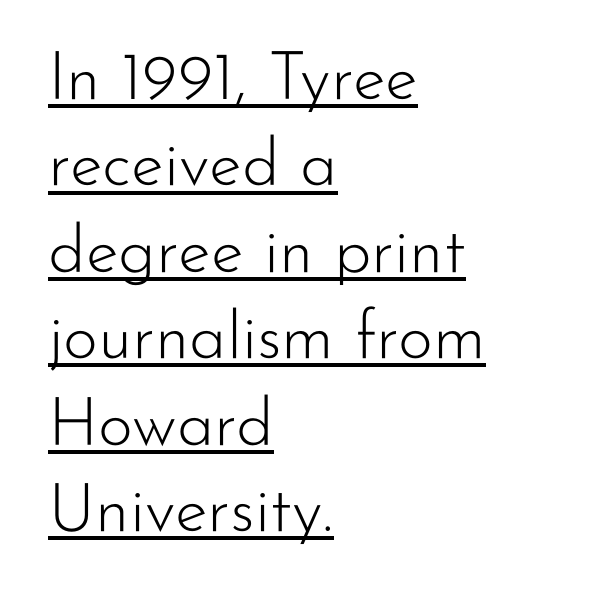
Q: Is the text bold? A: No.
Q: Is the text italic (slanted)? A: No, it is upright.
Q: Is the typeface a serif or a sans-serif typeface? A: Sans-serif.
Q: Is the text underlined? A: Yes.
Q: How is the paragraph aligned? A: Left-aligned.
Q: Is the spacing between letters normal or unusually wide? A: Normal.
Q: Is the spacing between lines tight, normal or loose? A: Normal.
Q: Width (condensed, normal, or wide)? A: Normal.
Q: Stroke contrast? A: Low.
Q: x-height? A: Small.
Q: Monospaced? A: No.
